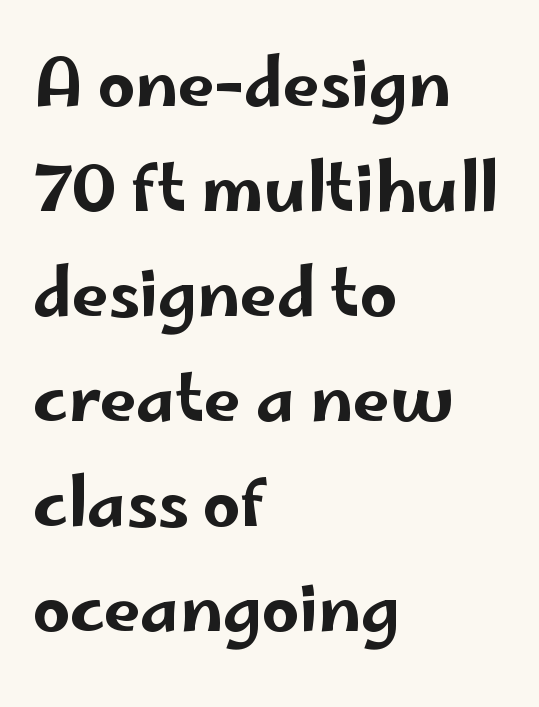
Q: Is the text italic (slanted)? A: No, it is upright.
Q: Is the typeface a serif or a sans-serif typeface? A: Sans-serif.
Q: Is the text underlined? A: No.
Q: How is the paragraph aligned? A: Left-aligned.
Q: Is the spacing between letters normal or unusually wide? A: Normal.
Q: Is the spacing between lines tight, normal or loose? A: Normal.
Q: Width (condensed, normal, or wide)? A: Wide.
Q: Stroke contrast? A: Low.
Q: x-height? A: Small.
Q: Monospaced? A: No.
